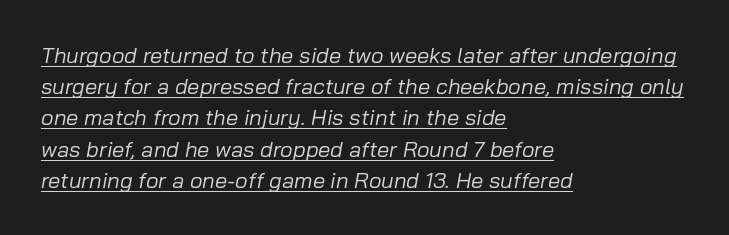
Q: Is the text bold? A: No.
Q: Is the text italic (slanted)? A: Yes, it leans right by about 10 degrees.
Q: Is the text underlined? A: Yes.
Q: How is the paragraph aligned? A: Left-aligned.
Q: Is the spacing between letters normal or unusually wide? A: Normal.
Q: Is the spacing between lines tight, normal or loose? A: Normal.
